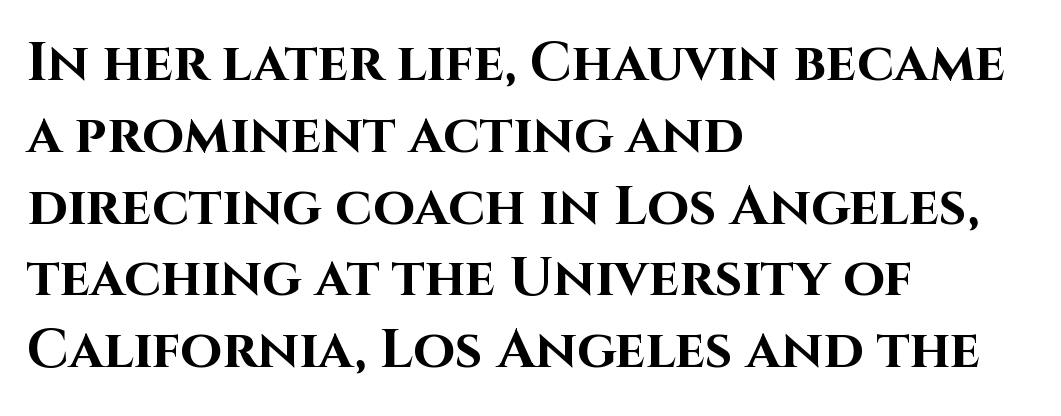
{"serif": "no", "italic": "no", "bold": "yes", "weight": "bold", "width": "normal", "stroke_contrast": "high", "x_height": "large", "monospaced": "no", "underline": "no", "align": "left", "line_spacing": "normal", "line_spacing_ratio": 1.33, "letter_spacing": "normal", "letter_spacing_em": 0.0, "glyph_px": 54}
